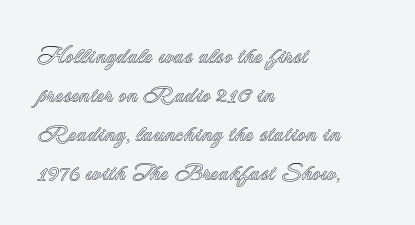
The words here are not underlined. Does extra space separate the letters? No, they use regular spacing. In CSS terms this would be text-align: left. Leading: standard.
